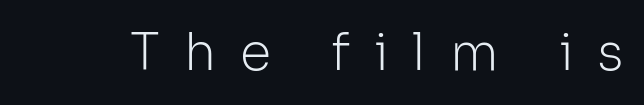
{"serif": "no", "italic": "no", "bold": "no", "weight": "light", "width": "normal", "stroke_contrast": "low", "x_height": "medium", "monospaced": "no", "underline": "no", "letter_spacing": "wide", "letter_spacing_em": 0.47, "glyph_px": 51}
